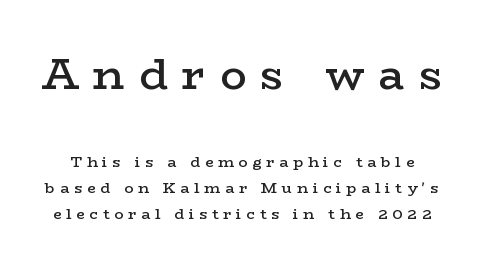
A typesetter would call this proportional, since set widths differ per character. You could only call the tracking loose — the letters float apart. Unlike a clean sans, this face finishes its strokes with serifs. The space directly below the letters is spotless.
